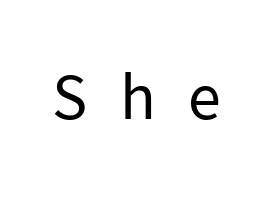
Q: Is the text bold? A: No.
Q: Is the text italic (slanted)? A: No, it is upright.
Q: Is the typeface a serif or a sans-serif typeface? A: Sans-serif.
Q: Is the text underlined? A: No.
Q: Is the spacing between letters normal or unusually wide? A: Unusually wide.
Q: Width (condensed, normal, or wide)? A: Normal.
Q: Stroke contrast? A: Low.
Q: x-height? A: Medium.
Q: Monospaced? A: No.
